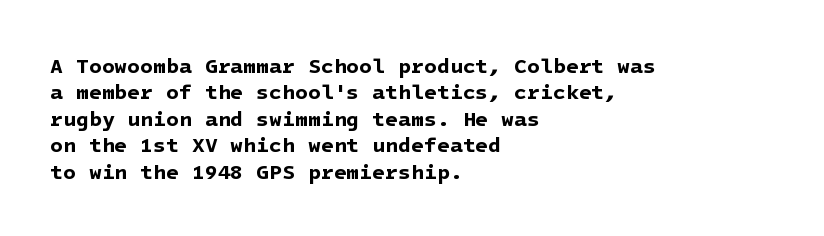
The image shows 21 px bold type; set left-aligned, normal line spacing (1.26x), normal letter spacing, not underlined.
